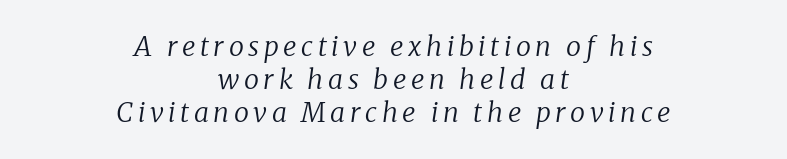
Q: Is the text bold? A: No.
Q: Is the text italic (slanted)? A: Yes, it leans right by about 8 degrees.
Q: Is the text underlined? A: No.
Q: How is the paragraph aligned? A: Centered.
